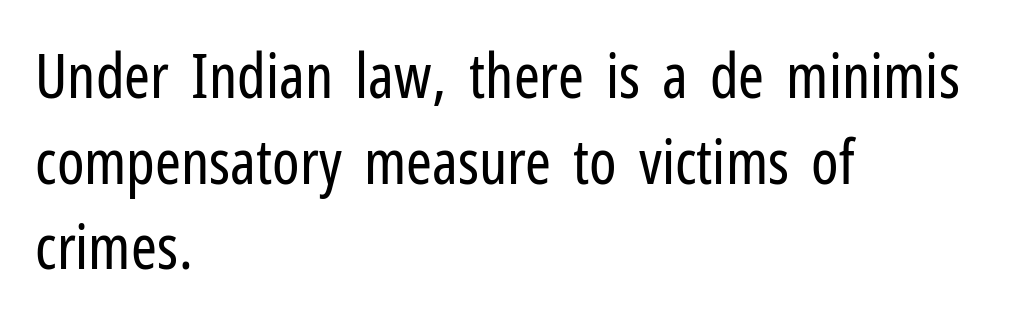
{"serif": "no", "italic": "no", "bold": "no", "weight": "regular", "width": "condensed", "stroke_contrast": "low", "x_height": "medium", "monospaced": "no", "underline": "no", "align": "left", "line_spacing": "normal", "line_spacing_ratio": 1.38, "letter_spacing": "normal", "letter_spacing_em": 0.0, "glyph_px": 62}
